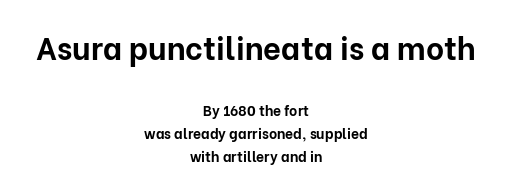
Q: Is the text bold? A: Yes.
Q: Is the text italic (slanted)? A: No, it is upright.
Q: Is the typeface a serif or a sans-serif typeface? A: Sans-serif.
Q: Is the text underlined? A: No.
Q: How is the paragraph aligned? A: Centered.
Q: Is the spacing between letters normal or unusually wide? A: Normal.
Q: Is the spacing between lines tight, normal or loose? A: Normal.
Q: Which block of text is set in a larger size, the first (top) or the second (bottom)? A: The first (top) one.
Q: Width (condensed, normal, or wide)? A: Normal.
Q: Stroke contrast? A: Low.
Q: x-height? A: Medium.
Q: Monospaced? A: No.
